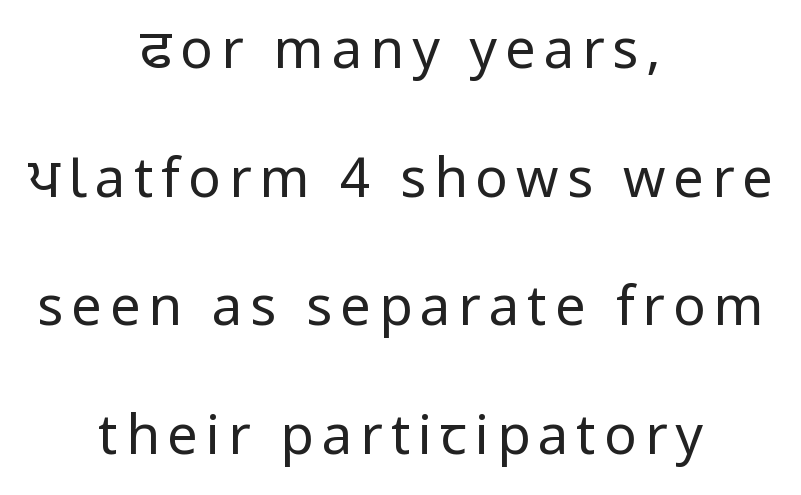
Compared with a flush-left layout, this one balances lines on the center instead. Descenders hang freely into open space. A great deal of white space separates one row of letters from the next. This sample uses a sans-serif face. Unlike italic type, these characters show no tilt at all. The weight tops out at a normal text grade.
